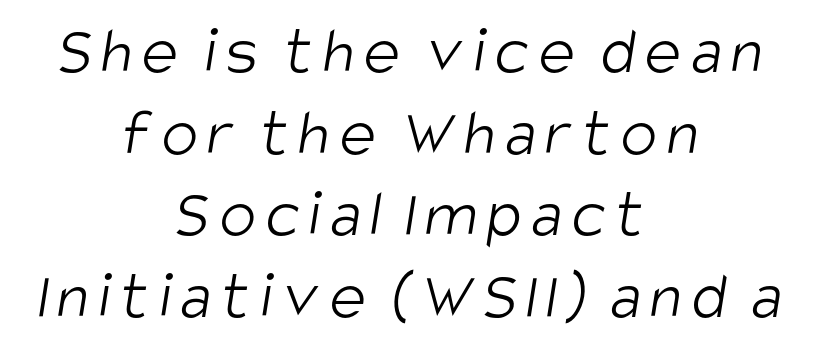
The image shows 68 px light, condensed sans-serif type; set centered, line spacing 1.2x, not underlined; low stroke contrast and a large x-height.
